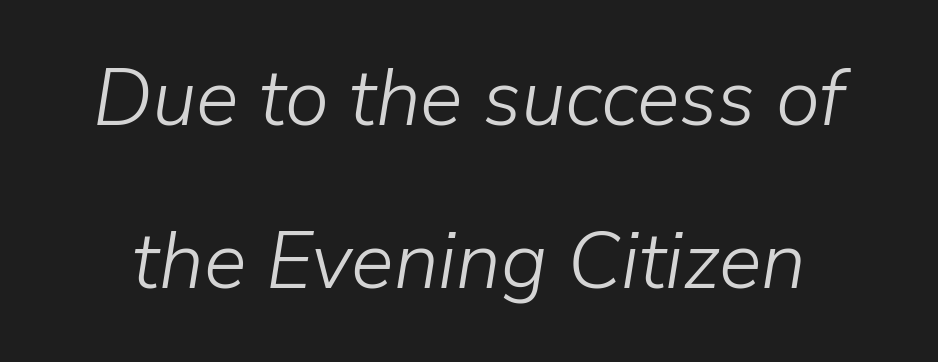
Yep, that's italic — everything's leaning. You could fit nearly another row in the gap between these rows. This sample has the flowing, uneven cadence of proportional lettering. Glance below the letters and you will spot only blank space. Compared with a typical body face, this is equally light or lighter still. Letter spacing: default.
